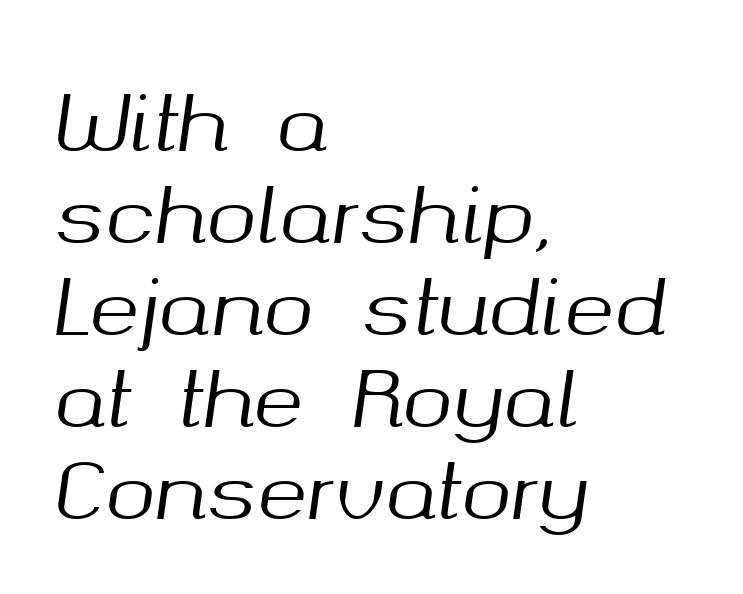
{"italic": "yes", "lean": "right", "slant_degrees": 8, "width": "normal", "stroke_contrast": "medium", "x_height": "medium", "monospaced": "no", "underline": "no", "align": "left", "line_spacing_ratio": 1.21, "letter_spacing": "normal", "letter_spacing_em": 0.0, "glyph_px": 76}
